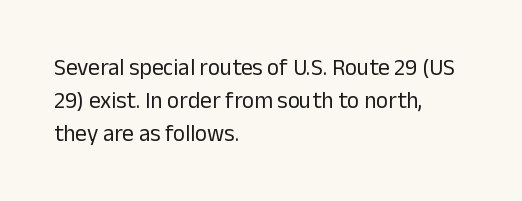
Does extra space separate the letters? No, they use regular spacing. The rendering anchors every line to the left-hand side. The axis of the letterforms is exactly vertical. These lines sit exactly where default settings would place them. Ink coverage per letter is moderate at most. Bare-footed words on every line.
